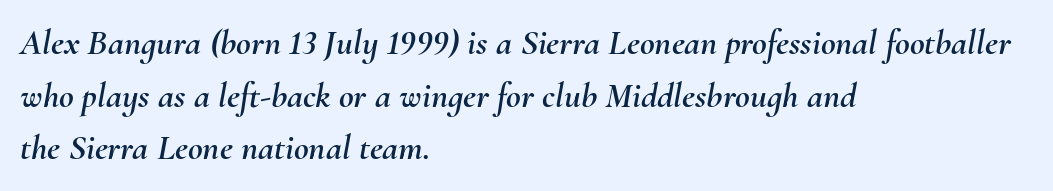
Q: Is the text italic (slanted)? A: Yes, it leans right by about 10 degrees.
Q: Is the text underlined? A: No.
Q: How is the paragraph aligned? A: Left-aligned.
Q: Is the spacing between letters normal or unusually wide? A: Normal.
Q: Is the spacing between lines tight, normal or loose? A: Normal.
Q: Width (condensed, normal, or wide)? A: Normal.
Q: Stroke contrast? A: Medium.
Q: x-height? A: Small.
Q: Monospaced? A: No.
